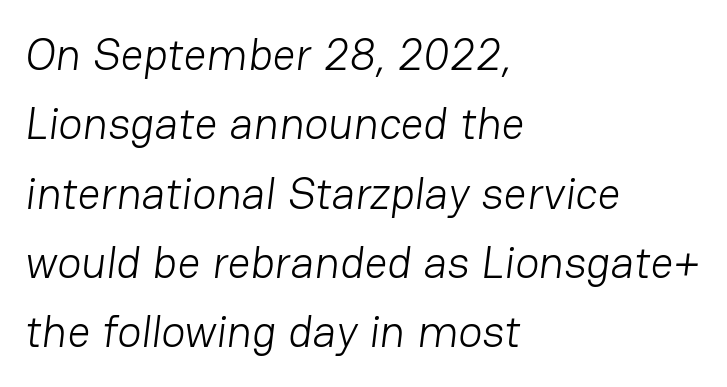
Q: Is the text bold? A: No.
Q: Is the typeface a serif or a sans-serif typeface? A: Sans-serif.
Q: Is the text underlined? A: No.
Q: How is the paragraph aligned? A: Left-aligned.
Q: Is the spacing between letters normal or unusually wide? A: Normal.
Q: Is the spacing between lines tight, normal or loose? A: Normal.
Q: Width (condensed, normal, or wide)? A: Normal.
Q: Stroke contrast? A: Low.
Q: x-height? A: Medium.
Q: Monospaced? A: No.
